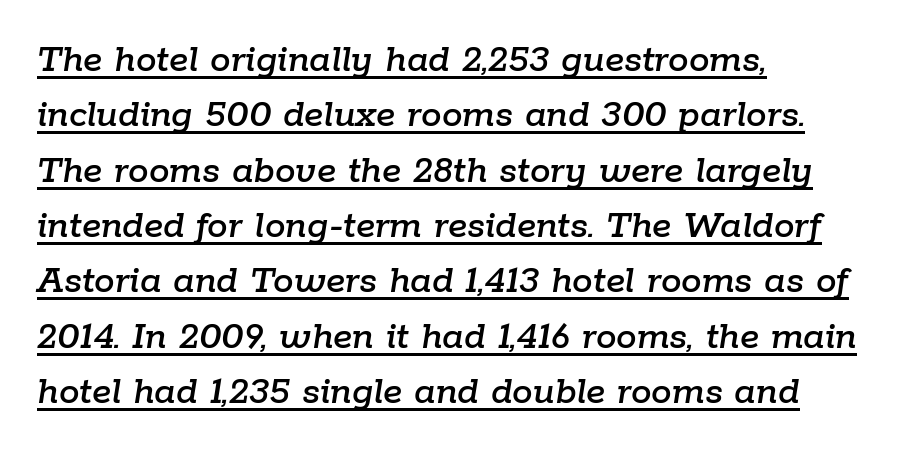
{"italic": "yes", "lean": "right", "slant_degrees": 9, "width": "normal", "stroke_contrast": "low", "x_height": "medium", "monospaced": "no", "underline": "yes", "align": "left", "line_spacing": "normal", "line_spacing_ratio": 1.35, "letter_spacing": "normal", "letter_spacing_em": 0.0, "glyph_px": 41}
